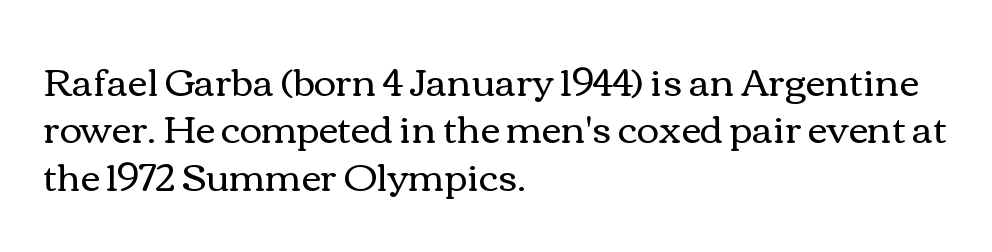
{"italic": "no", "bold": "no", "weight": "regular", "width": "wide", "x_height": "medium", "monospaced": "no", "underline": "no", "align": "left", "line_spacing": "normal", "line_spacing_ratio": 1.25, "letter_spacing": "normal", "letter_spacing_em": 0.0, "glyph_px": 38}
